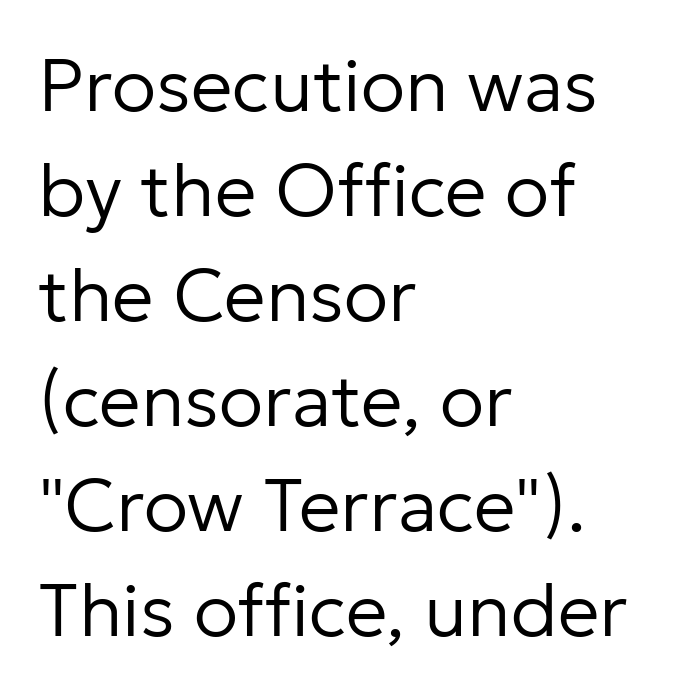
{"serif": "no", "italic": "no", "bold": "no", "weight": "regular", "width": "normal", "stroke_contrast": "low", "x_height": "medium", "monospaced": "no", "underline": "no", "align": "left", "line_spacing": "normal", "line_spacing_ratio": 1.42, "letter_spacing": "normal", "letter_spacing_em": 0.0, "glyph_px": 74}
